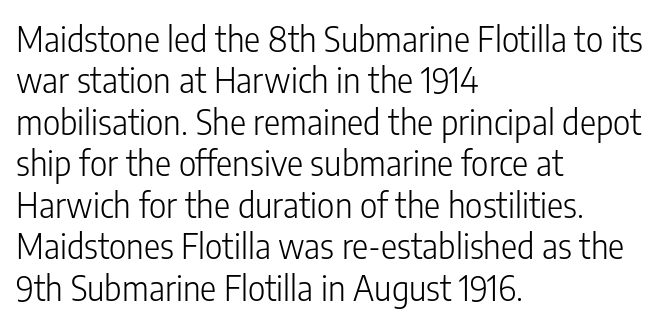
Q: Is the text bold? A: No.
Q: Is the text italic (slanted)? A: No, it is upright.
Q: Is the typeface a serif or a sans-serif typeface? A: Sans-serif.
Q: Is the text underlined? A: No.
Q: How is the paragraph aligned? A: Left-aligned.
Q: Is the spacing between letters normal or unusually wide? A: Normal.
Q: Width (condensed, normal, or wide)? A: Condensed.
Q: Stroke contrast? A: Low.
Q: x-height? A: Medium.
Q: Monospaced? A: No.
